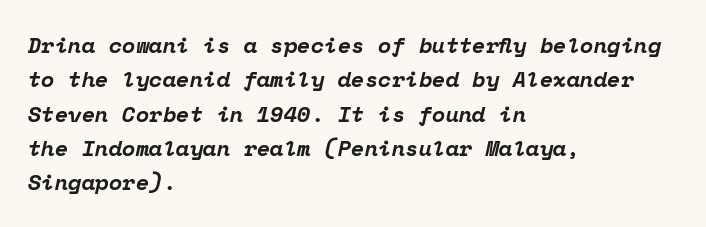
{"italic": "yes", "lean": "right", "slant_degrees": 12, "bold": "yes", "underline": "no", "align": "left", "line_spacing": "normal", "line_spacing_ratio": 1.56, "letter_spacing": "normal", "letter_spacing_em": 0.0, "glyph_px": 22}
